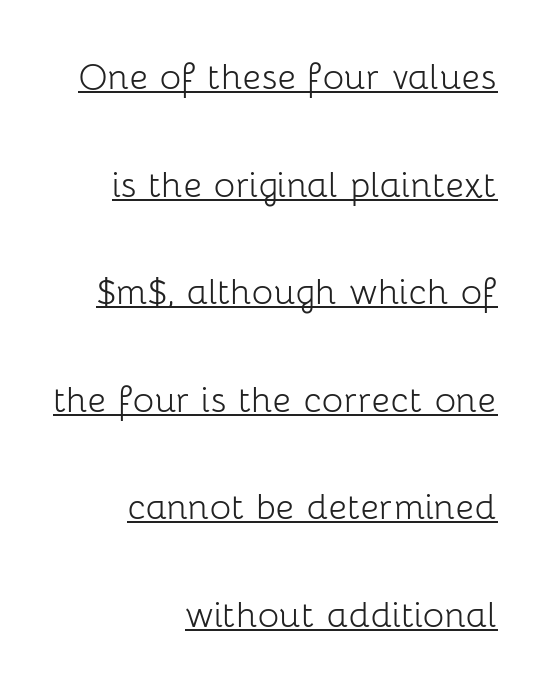
{"serif": "no", "italic": "no", "bold": "no", "weight": "light", "width": "normal", "stroke_contrast": "low", "x_height": "medium", "monospaced": "no", "underline": "yes", "align": "right", "line_spacing": "loose", "line_spacing_ratio": 2.39, "letter_spacing": "normal", "letter_spacing_em": 0.0, "glyph_px": 45}
